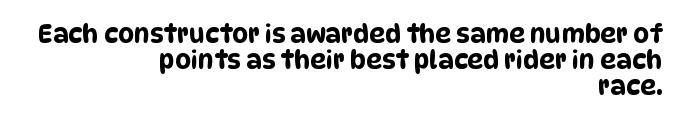
The image shows 25 px text type; set right-aligned, tight line spacing (1.04x), normal letter spacing, not underlined.
